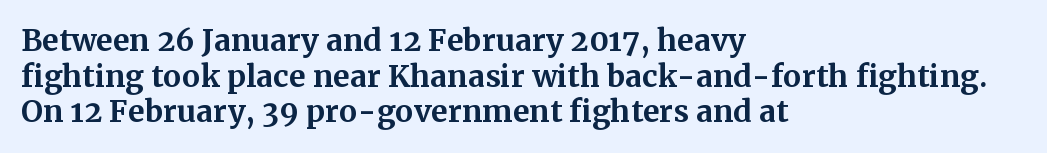
Designer's note — italics off, roman on. Is the letter spacing exaggerated? No — it looks like the ordinary default. Line starts are locked; line ends wander. A typesetter would call this proportional, since set widths differ per character.
